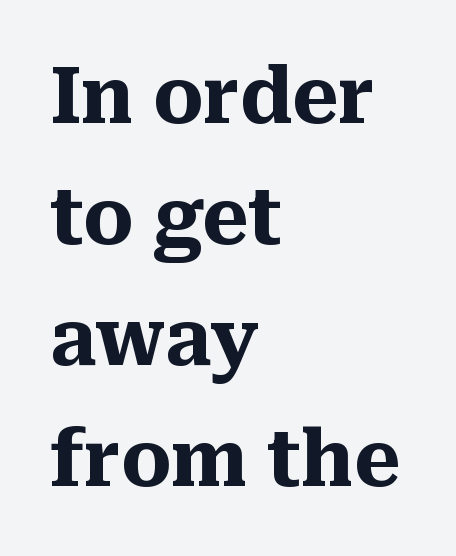
{"serif": "yes", "italic": "no", "bold": "yes", "weight": "heavy", "width": "normal", "stroke_contrast": "medium", "x_height": "medium", "monospaced": "no", "underline": "no", "align": "left", "line_spacing": "normal", "line_spacing_ratio": 1.55, "letter_spacing": "normal", "letter_spacing_em": 0.0, "glyph_px": 78}
